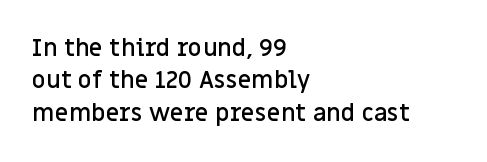
The image shows 24 px text type, upright; set left-aligned, normal line spacing (1.35x), normal letter spacing, not underlined.
